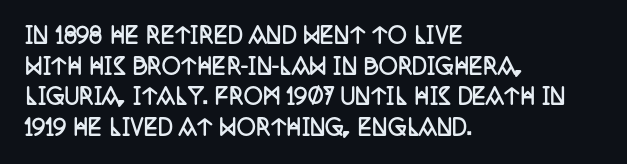
The image shows 21 px bold type, upright; set left-aligned, normal line spacing (1.46x), normal letter spacing, not underlined.
